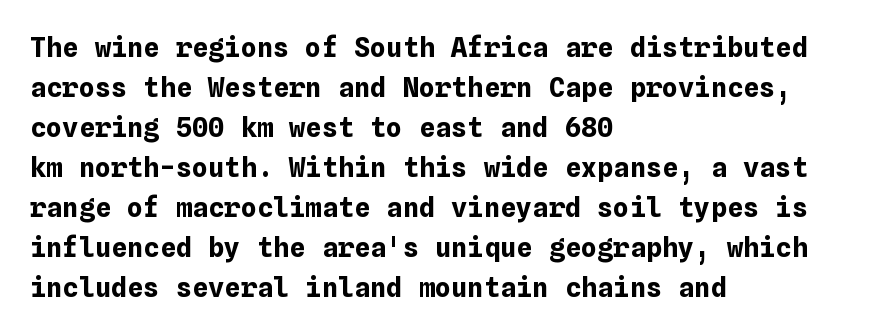
Q: Is the text bold? A: Yes.
Q: Is the text italic (slanted)? A: No, it is upright.
Q: Is the text underlined? A: No.
Q: How is the paragraph aligned? A: Left-aligned.
Q: Is the spacing between letters normal or unusually wide? A: Normal.
Q: Is the spacing between lines tight, normal or loose? A: Normal.
